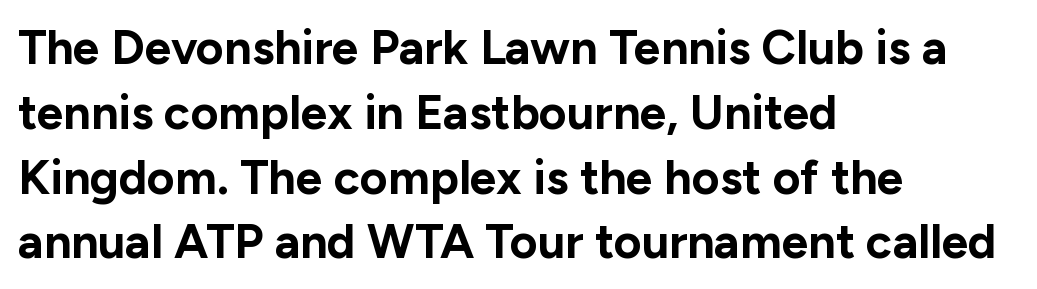
Q: Is the text bold? A: Yes.
Q: Is the text italic (slanted)? A: No, it is upright.
Q: Is the typeface a serif or a sans-serif typeface? A: Sans-serif.
Q: Is the text underlined? A: No.
Q: How is the paragraph aligned? A: Left-aligned.
Q: Is the spacing between letters normal or unusually wide? A: Normal.
Q: Is the spacing between lines tight, normal or loose? A: Normal.
Q: Width (condensed, normal, or wide)? A: Normal.
Q: Stroke contrast? A: Low.
Q: x-height? A: Medium.
Q: Monospaced? A: No.
